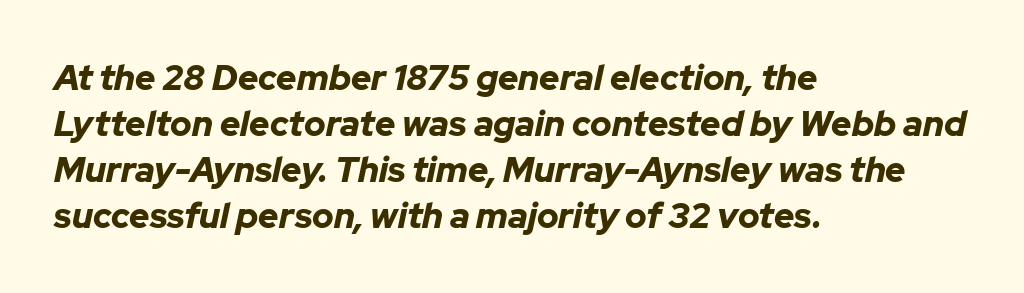
{"italic": "yes", "lean": "right", "slant_degrees": 12, "bold": "yes", "weight": "bold", "width": "normal", "stroke_contrast": "low", "x_height": "medium", "monospaced": "no", "underline": "no", "align": "left", "line_spacing": "normal", "line_spacing_ratio": 1.31, "letter_spacing": "normal", "letter_spacing_em": 0.0, "glyph_px": 35}
